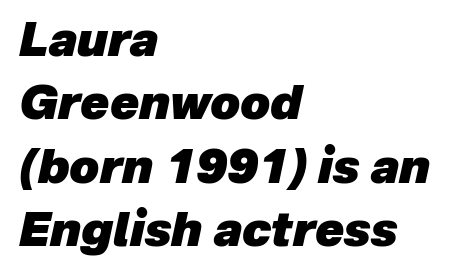
The image shows 47 px heavy type, italic (leaning right); set left-aligned, normal line spacing (1.35x), normal letter spacing, not underlined; low stroke contrast and a medium x-height.
